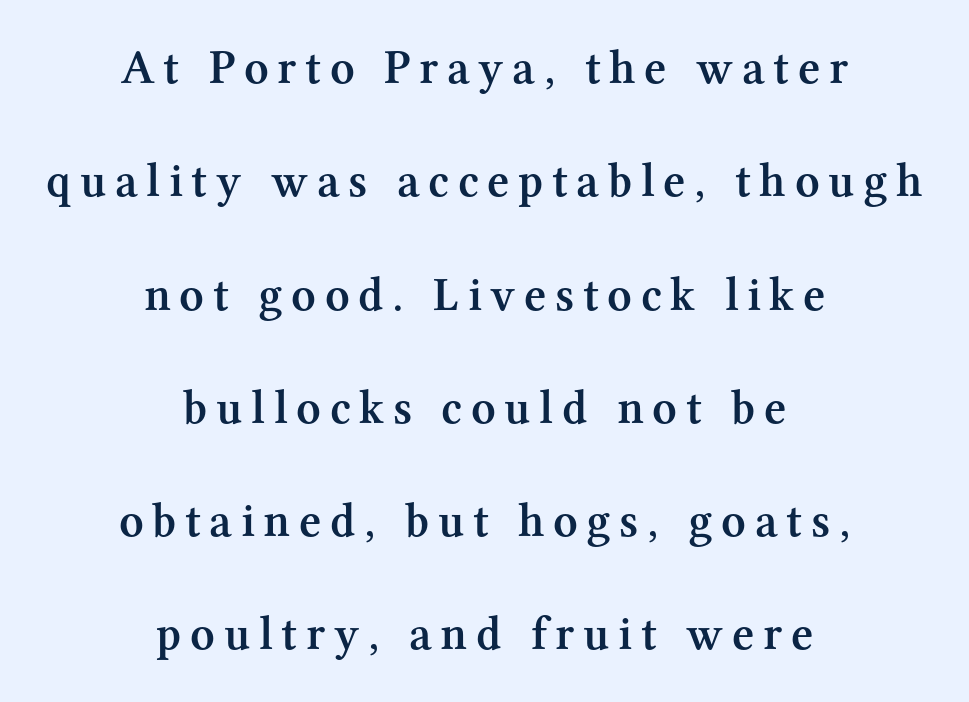
Character widths vary here, with narrow letters taking less room than wide ones. The zone under the glyphs is completely vacant. The rendering positions every line midway between the sides. The axis of the letterforms is exactly vertical. A typesetter would label this face a serif.
